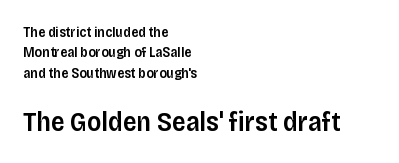
Notice how the passage keeps a crisp vertical edge on the left only. The letters stand upright; this is a roman face. Type without underlining. Is there much room between lines? A standard amount, neither cramped nor airy. Top chunk: small. Bottom chunk: large. Nobody touched the tracking dial on this one.
